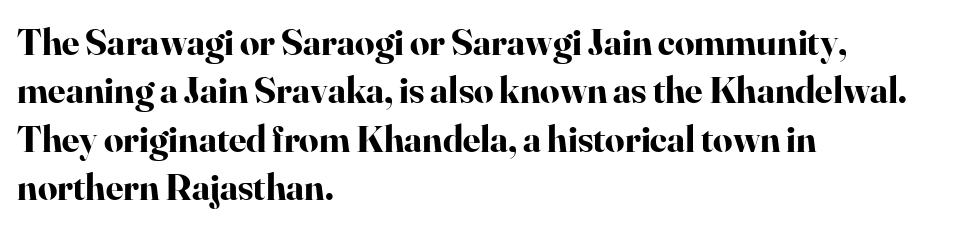
{"serif": "yes", "italic": "no", "bold": "yes", "weight": "bold", "width": "normal", "stroke_contrast": "high", "x_height": "small", "monospaced": "no", "underline": "no", "align": "left", "line_spacing": "normal", "line_spacing_ratio": 1.27, "letter_spacing": "normal", "letter_spacing_em": 0.0, "glyph_px": 38}
